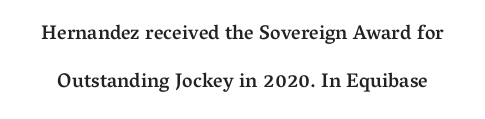
{"italic": "no", "bold": "semi", "underline": "no", "line_spacing": "loose", "line_spacing_ratio": 2.4, "letter_spacing": "normal", "letter_spacing_em": 0.0, "glyph_px": 20}
